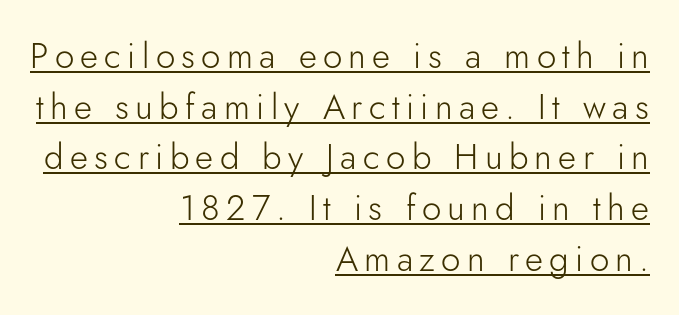
This is sans-serif lettering, the kind often seen on screens and signage. The vertical gap from one line to the next is medium. A flush-right, rag-left setting is used for this passage. If you drew a line through each stem, it would be perfectly vertical.
